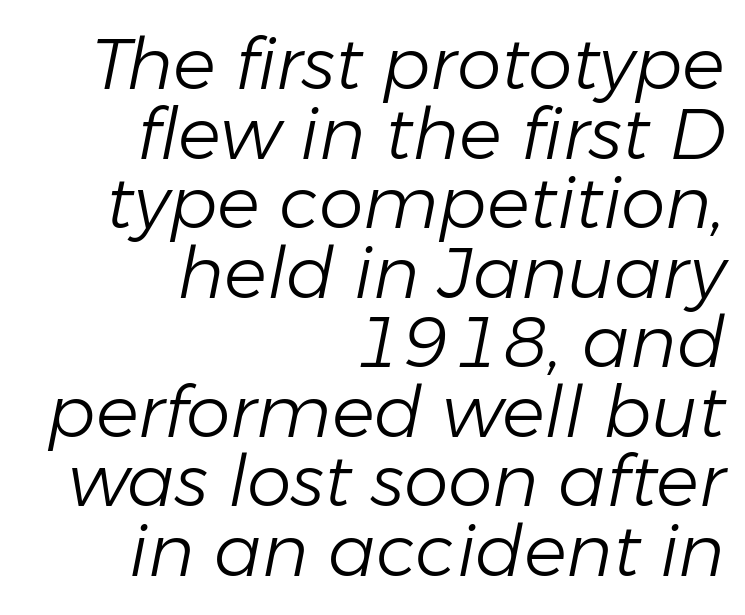
This sample is right-justified, so line beginnings fall wherever the words allow. Type without underlining. The gaps between neighbouring characters are ordinary and unremarkable. Italic? Definitely — the glyphs are oblique.
